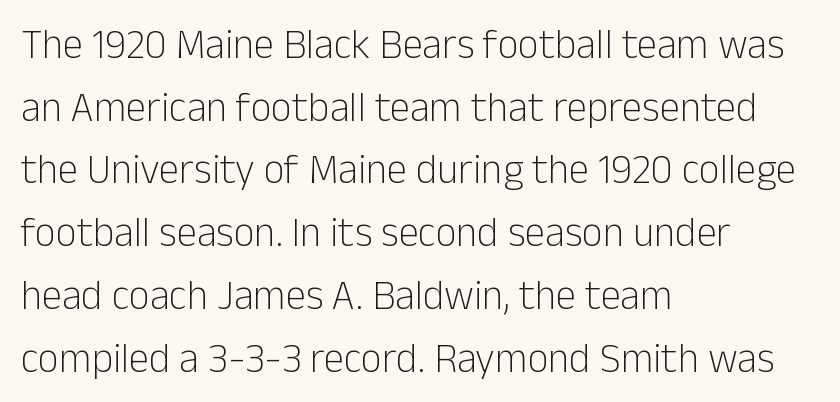
Q: Is the text bold? A: No.
Q: Is the text italic (slanted)? A: No, it is upright.
Q: Is the typeface a serif or a sans-serif typeface? A: Sans-serif.
Q: Is the text underlined? A: No.
Q: How is the paragraph aligned? A: Left-aligned.
Q: Is the spacing between letters normal or unusually wide? A: Normal.
Q: Is the spacing between lines tight, normal or loose? A: Normal.
Q: Width (condensed, normal, or wide)? A: Normal.
Q: Stroke contrast? A: Low.
Q: x-height? A: Medium.
Q: Monospaced? A: No.
